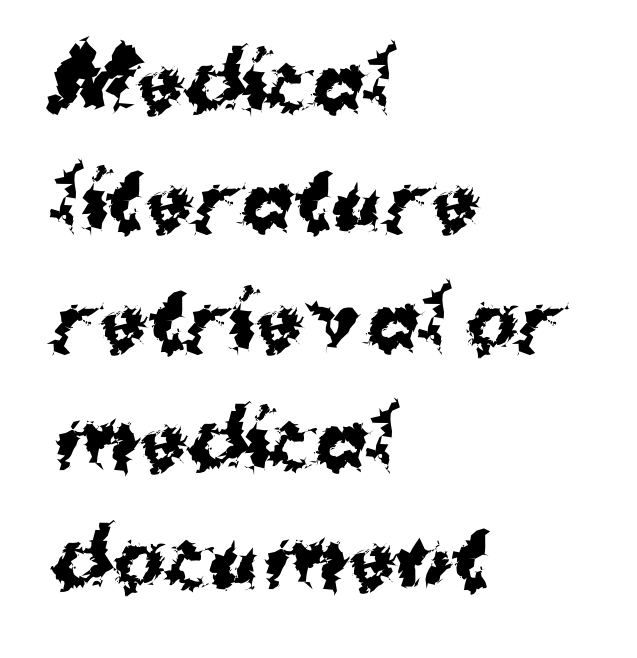
{"serif": "no", "bold": "yes", "weight": "bold", "width": "normal", "stroke_contrast": "medium", "x_height": "medium", "monospaced": "no", "underline": "no", "align": "left", "line_spacing": "normal", "line_spacing_ratio": 1.51, "letter_spacing": "normal", "letter_spacing_em": 0.0, "glyph_px": 79}
